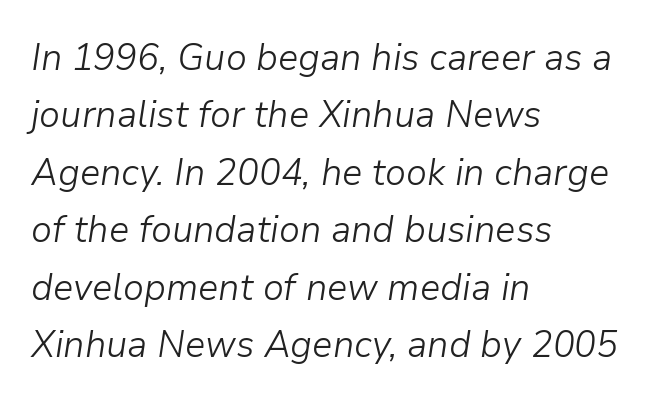
Q: Is the text bold? A: No.
Q: Is the text italic (slanted)? A: Yes, it leans right by about 9 degrees.
Q: Is the text underlined? A: No.
Q: How is the paragraph aligned? A: Left-aligned.
Q: Is the spacing between letters normal or unusually wide? A: Normal.
Q: Is the spacing between lines tight, normal or loose? A: Normal.
Q: Width (condensed, normal, or wide)? A: Normal.
Q: Stroke contrast? A: Low.
Q: x-height? A: Medium.
Q: Monospaced? A: No.
